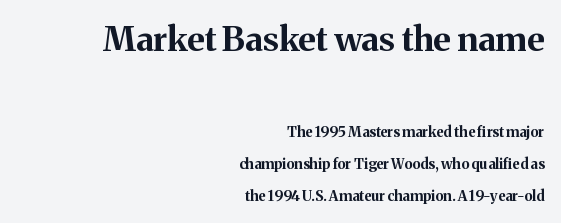
{"serif": "yes", "italic": "no", "bold": "yes", "weight": "bold", "width": "normal", "stroke_contrast": "medium", "x_height": "medium", "monospaced": "no", "underline": "no", "align": "right", "line_spacing": "loose", "line_spacing_ratio": 2.31, "letter_spacing": "normal", "letter_spacing_em": 0.0, "larger_block": "first", "size_ratio": 2.43, "glyph_px": 34}
